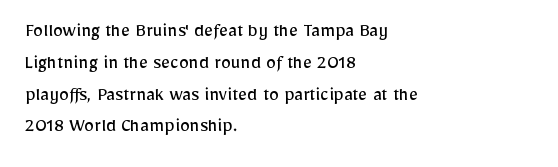
{"italic": "no", "bold": "no", "underline": "no", "align": "left", "line_spacing": "normal", "line_spacing_ratio": 1.59, "letter_spacing": "normal", "letter_spacing_em": 0.0, "glyph_px": 20}
